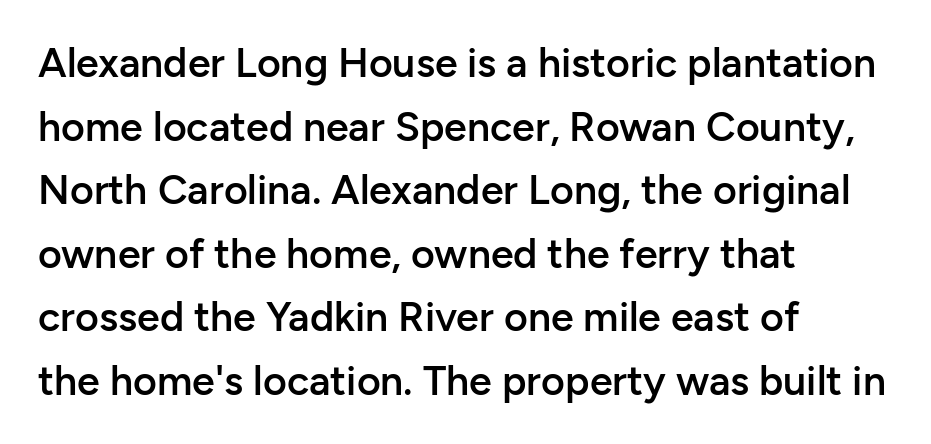
Q: Is the text bold? A: Semi-bold.
Q: Is the text italic (slanted)? A: No, it is upright.
Q: Is the typeface a serif or a sans-serif typeface? A: Sans-serif.
Q: Is the text underlined? A: No.
Q: How is the paragraph aligned? A: Left-aligned.
Q: Is the spacing between letters normal or unusually wide? A: Normal.
Q: Is the spacing between lines tight, normal or loose? A: Normal.
Q: Width (condensed, normal, or wide)? A: Normal.
Q: Stroke contrast? A: Low.
Q: x-height? A: Medium.
Q: Monospaced? A: No.
